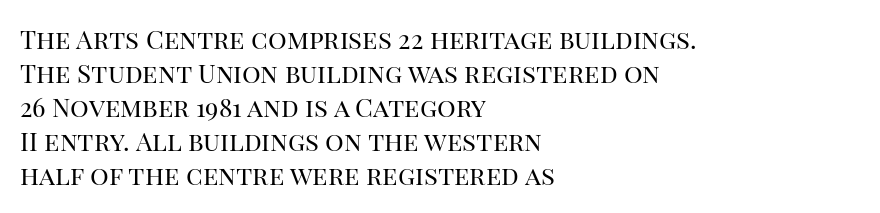
{"italic": "no", "bold": "no", "underline": "no", "align": "left", "line_spacing": "normal", "line_spacing_ratio": 1.31, "letter_spacing": "normal", "letter_spacing_em": 0.0, "glyph_px": 26}
